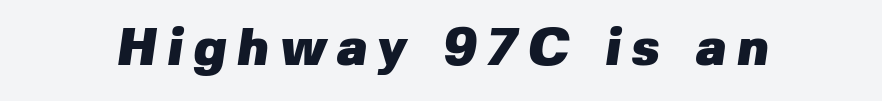
{"serif": "no", "bold": "yes", "weight": "heavy", "width": "normal", "stroke_contrast": "low", "x_height": "medium", "monospaced": "no", "underline": "no", "glyph_px": 53}
